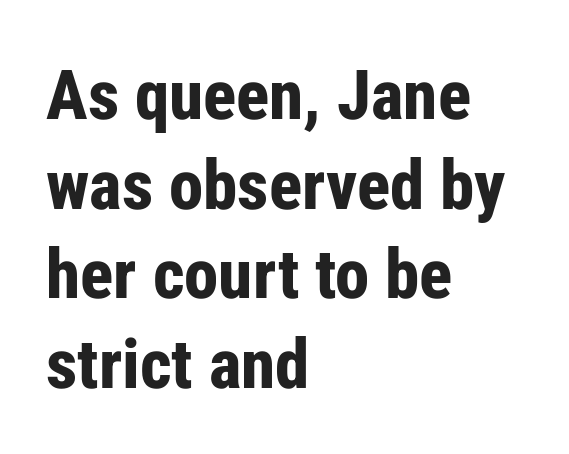
The image shows 69 px bold, condensed sans-serif type, upright; set left-aligned, normal line spacing (1.3x), normal letter spacing, not underlined; low stroke contrast and a medium x-height.
